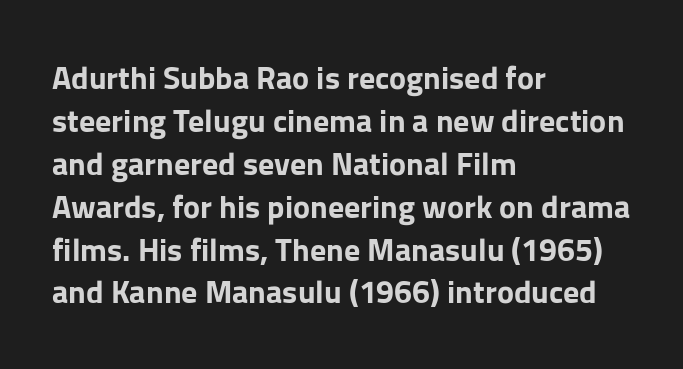
The image shows 32 px bold sans-serif type, upright; set left-aligned, normal line spacing (1.34x), normal letter spacing, not underlined; low stroke contrast and a medium x-height.
